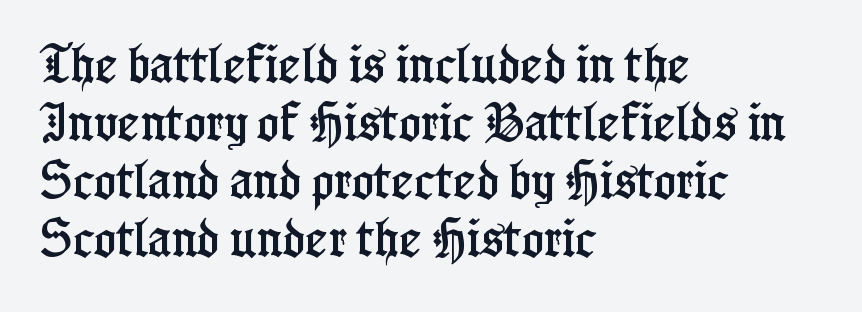
These lines sit exactly where default settings would place them. Is this a sans? No — the strokes have serifs. This sample uses plain, unmodified letter spacing. A typesetter would mark this as roman, not italic. Note the varied advance widths — an 'i' is clearly narrower than an 'm'. No word sits above an underline.
